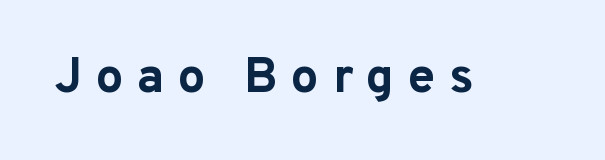
The image shows 49 px bold sans-serif type, upright; set unusually wide letter spacing (+0.27 em), not underlined; low stroke contrast and a medium x-height.
